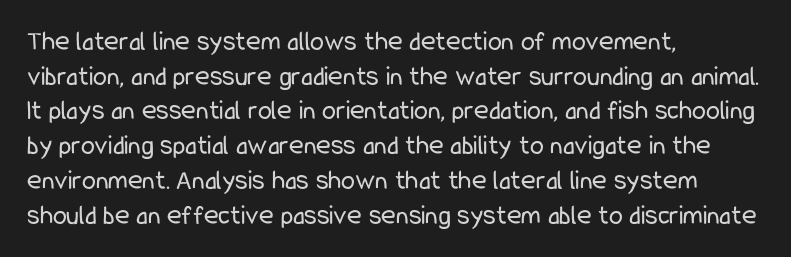
The image shows 28 px regular-weight, condensed sans-serif type, upright; set left-aligned, line spacing 1.24x, normal letter spacing, not underlined; low stroke contrast and a medium x-height.
